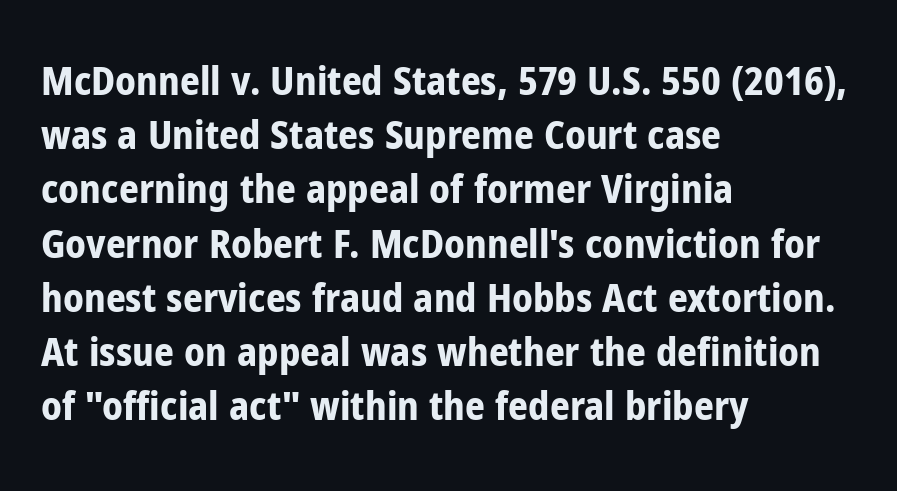
Character widths vary here, with narrow letters taking less room than wide ones. The passage shown stacks its lines at a standard gap. A classic flush-left, rag-right setting is used for this passage. Decoration check: the copy has no underline. No extra tracking has been applied to these lines. Is this a sans? Yes — the strokes have no serifs.
